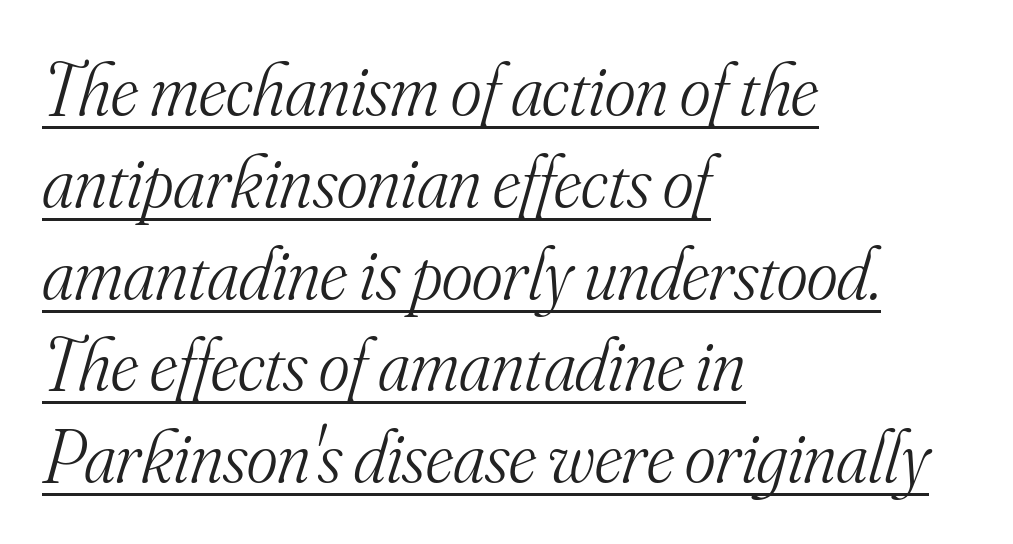
{"serif": "yes", "italic": "yes", "lean": "right", "slant_degrees": 16, "bold": "no", "weight": "light", "width": "normal", "stroke_contrast": "medium", "x_height": "small", "monospaced": "no", "underline": "yes", "align": "left", "line_spacing_ratio": 1.24, "letter_spacing": "normal", "letter_spacing_em": 0.0, "glyph_px": 74}
